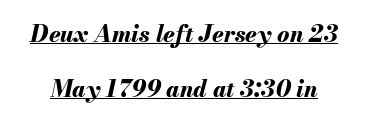
Q: Is the text bold? A: Yes.
Q: Is the text italic (slanted)? A: Yes, it leans right by about 13 degrees.
Q: Is the text underlined? A: Yes.
Q: Is the spacing between letters normal or unusually wide? A: Normal.
Q: Is the spacing between lines tight, normal or loose? A: Loose.
